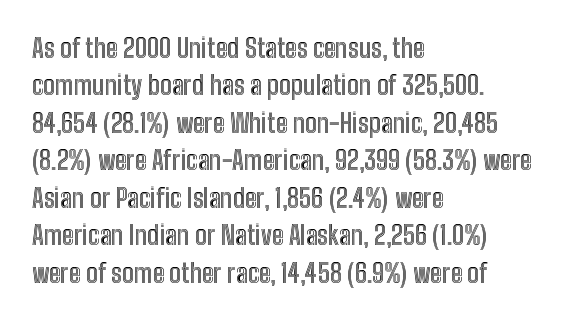
{"italic": "no", "underline": "no", "align": "left", "line_spacing": "normal", "line_spacing_ratio": 1.44, "letter_spacing": "normal", "letter_spacing_em": 0.0, "glyph_px": 26}
